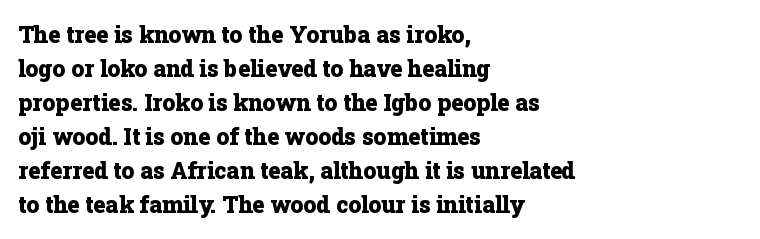
Q: Is the text bold? A: Yes.
Q: Is the text italic (slanted)? A: No, it is upright.
Q: Is the text underlined? A: No.
Q: How is the paragraph aligned? A: Left-aligned.
Q: Is the spacing between letters normal or unusually wide? A: Normal.
Q: Is the spacing between lines tight, normal or loose? A: Normal.
